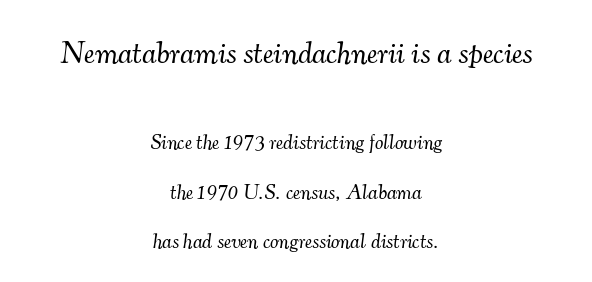
The image shows 31 px light serif type, italic (leaning right); set centered, loose line spacing (2.36x), normal letter spacing, not underlined; the first (top) block is 1.48x larger; medium stroke contrast and a small x-height.
